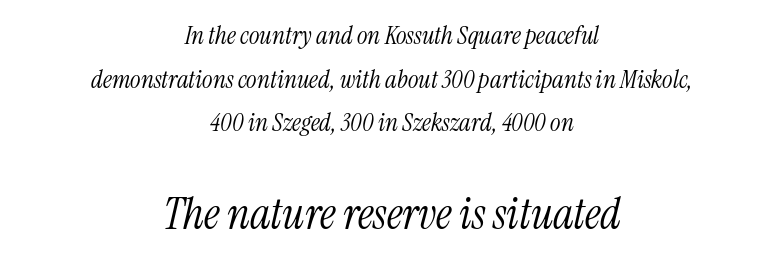
The image shows 44 px light, condensed serif type, italic (leaning right); set centered, line spacing 1.75x, normal letter spacing, not underlined; the second (bottom) block is 1.76x larger; medium stroke contrast and a medium x-height.
